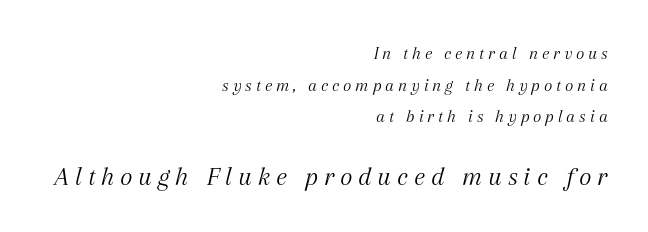
Has an underline been added? It has not. Posture: slanted. A typesetter would call this heavily tracked-out type. The second block has been scaled up relative to the first. Nothing heavy about these letters — not bold at all.
